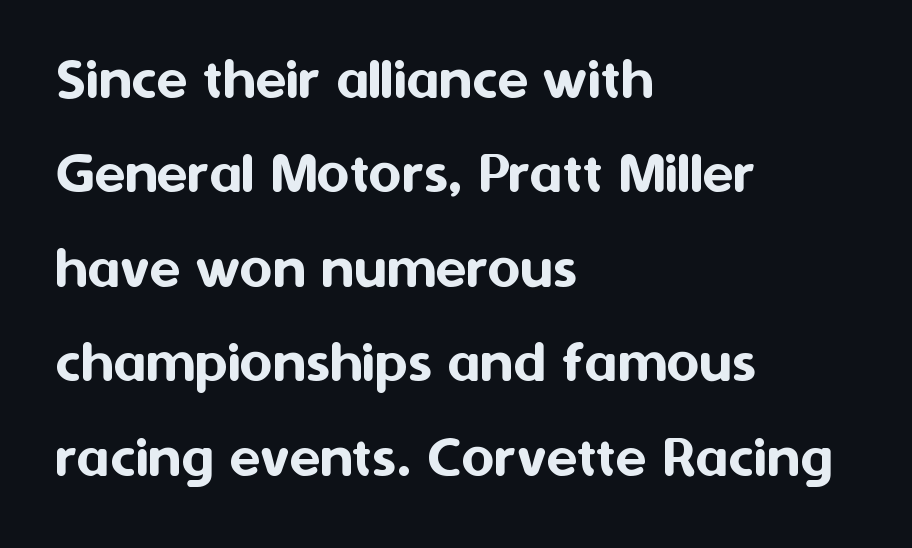
Characters follow at the spacing the type designer built in. Descender tails drop into unmarked territory. A student would call this left alignment; a typographer would say flush left, rag right. The face used here is a sans, in the tradition of grotesques and geometrics. Think of a printed novel: that variable character pitch is what you see here. The typography opts for an upright posture over an oblique one.
